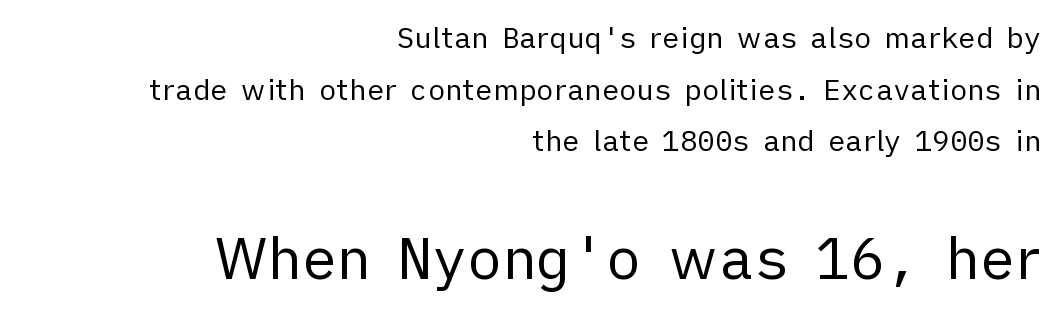
Where is the straight margin? On the right. Glyph-to-glyph distance matches everyday printed text. Unbolded letterforms with no extra heft. Character widths vary here, with narrow letters taking less room than wide ones. Two sizes are in play, and the larger belongs to the second block.
